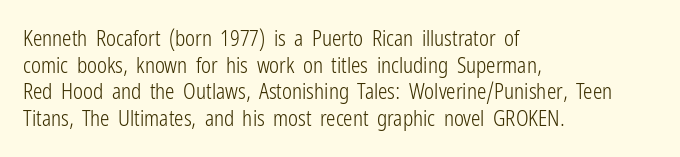
{"italic": "no", "bold": "no", "underline": "no", "align": "left", "line_spacing": "normal", "line_spacing_ratio": 1.27, "letter_spacing": "normal", "letter_spacing_em": 0.0, "glyph_px": 21}
